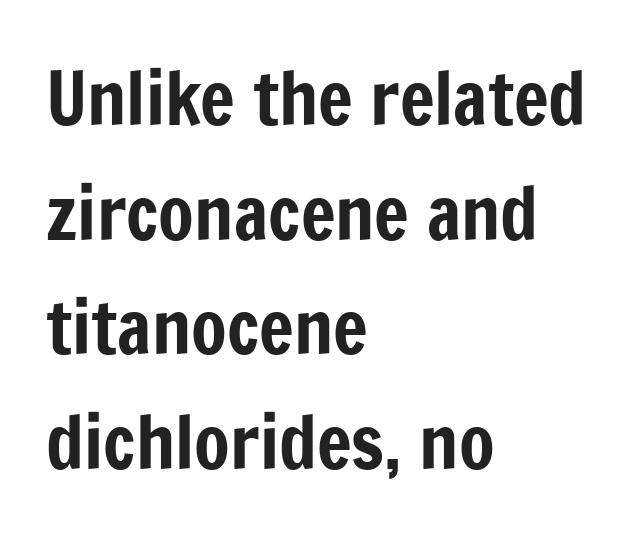
Q: Is the text italic (slanted)? A: No, it is upright.
Q: Is the typeface a serif or a sans-serif typeface? A: Sans-serif.
Q: Is the text underlined? A: No.
Q: How is the paragraph aligned? A: Left-aligned.
Q: Is the spacing between letters normal or unusually wide? A: Normal.
Q: Is the spacing between lines tight, normal or loose? A: Normal.
Q: Width (condensed, normal, or wide)? A: Condensed.
Q: Stroke contrast? A: Low.
Q: x-height? A: Medium.
Q: Monospaced? A: No.
